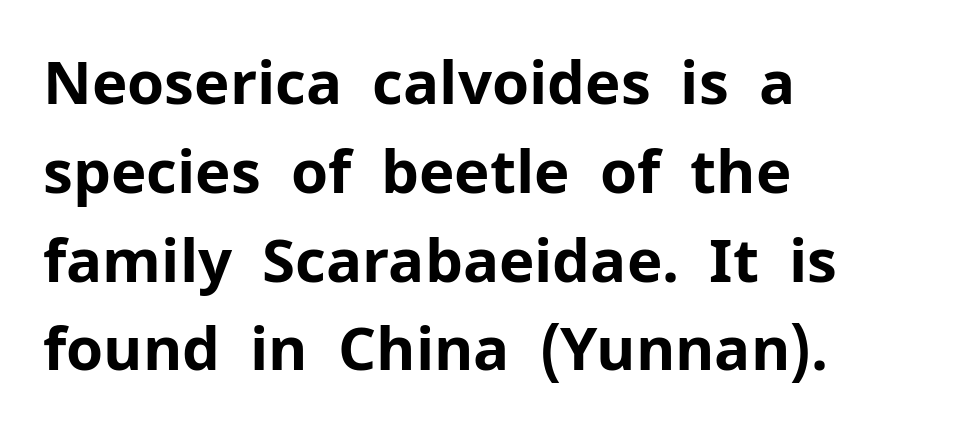
How are the letters spaced? Ordinarily, with no added tracking. Check the space under the baseline: it is left empty. I'd call this a sans setting — the letters go barefoot. Character widths vary here, with narrow letters taking less room than wide ones. Heavy, bold letterforms.
